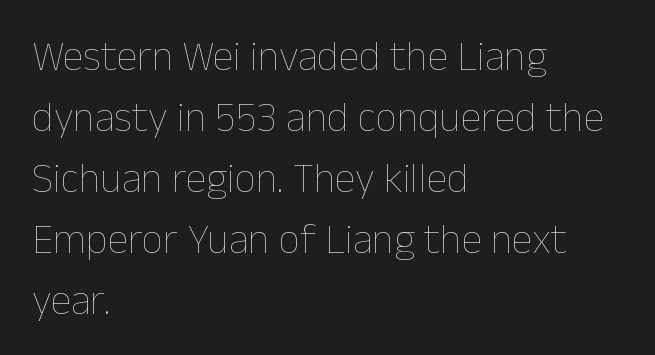
{"italic": "no", "bold": "no", "weight": "thin", "width": "normal", "stroke_contrast": "low", "x_height": "medium", "monospaced": "no", "underline": "no", "align": "left", "line_spacing": "normal", "line_spacing_ratio": 1.45, "letter_spacing": "normal", "letter_spacing_em": 0.0, "glyph_px": 42}
